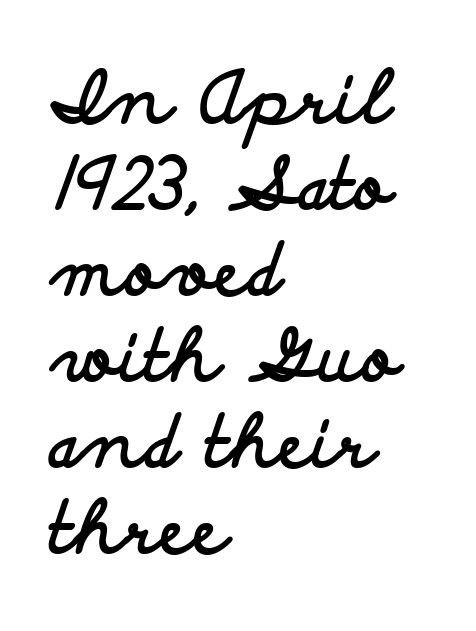
Q: Is the text bold? A: Yes.
Q: Is the text italic (slanted)? A: Yes.
Q: Is the typeface a serif or a sans-serif typeface? A: Sans-serif.
Q: Is the text underlined? A: No.
Q: How is the paragraph aligned? A: Left-aligned.
Q: Is the spacing between letters normal or unusually wide? A: Normal.
Q: Width (condensed, normal, or wide)? A: Wide.
Q: Stroke contrast? A: Low.
Q: x-height? A: Small.
Q: Monospaced? A: No.
